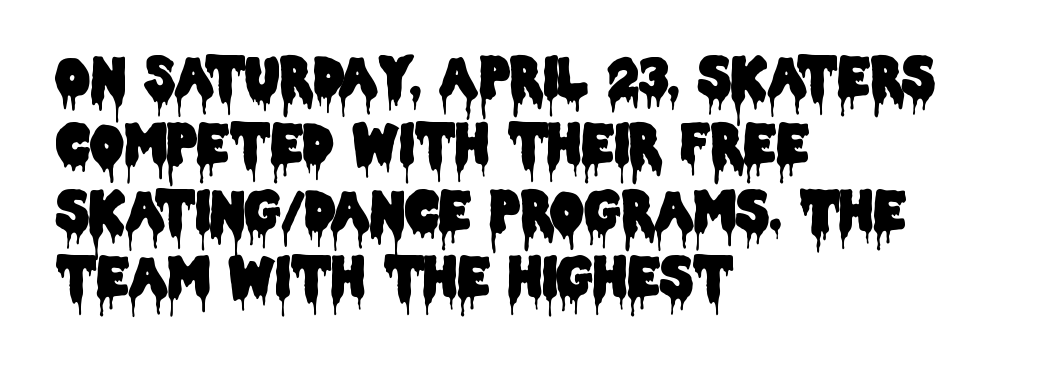
Q: Is the text italic (slanted)? A: No, it is upright.
Q: Is the typeface a serif or a sans-serif typeface? A: Sans-serif.
Q: Is the text underlined? A: No.
Q: How is the paragraph aligned? A: Left-aligned.
Q: Is the spacing between letters normal or unusually wide? A: Normal.
Q: Is the spacing between lines tight, normal or loose? A: Normal.
Q: Width (condensed, normal, or wide)? A: Condensed.
Q: Stroke contrast? A: Low.
Q: x-height? A: Large.
Q: Monospaced? A: No.
